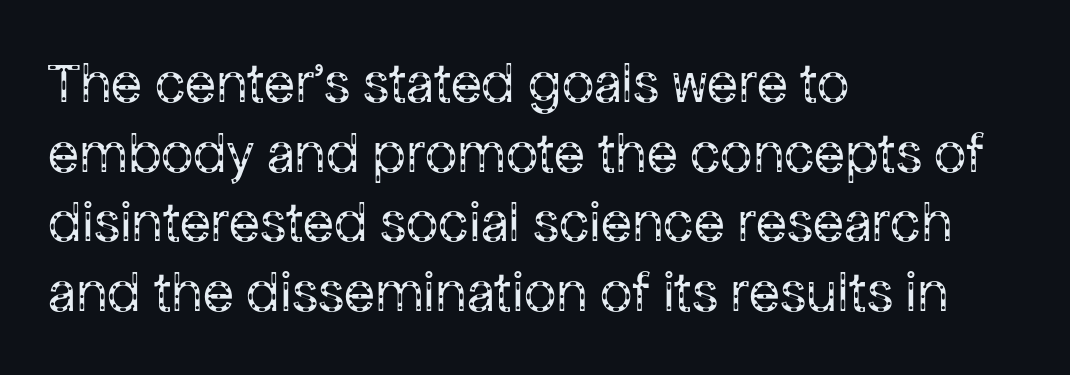
{"serif": "no", "italic": "no", "bold": "no", "weight": "regular", "width": "normal", "stroke_contrast": "low", "x_height": "medium", "monospaced": "no", "underline": "no", "align": "left", "line_spacing_ratio": 1.22, "letter_spacing": "normal", "letter_spacing_em": 0.0, "glyph_px": 57}
